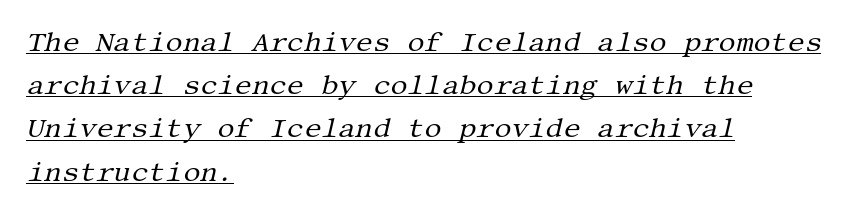
Casual observation: everything's shoved over to the left. This reads as an unemphasized weight, regular at the heaviest. Is there much room between lines? A standard amount, neither cramped nor airy. The type is set solid horizontally, with unmodified tracking.
